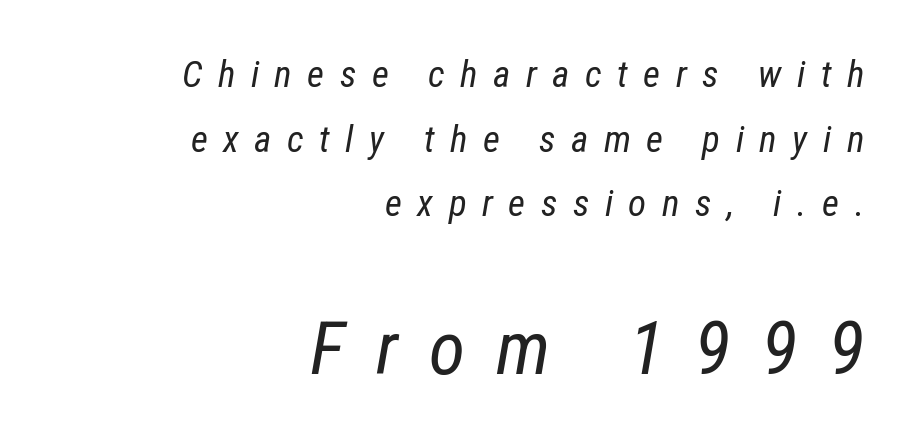
The image shows 74 px regular-weight, condensed type, italic (leaning right); set right-aligned, line spacing 1.75x, unusually wide letter spacing (+0.42 em), not underlined; the second (bottom) block is 2.0x larger; low stroke contrast and a medium x-height.
